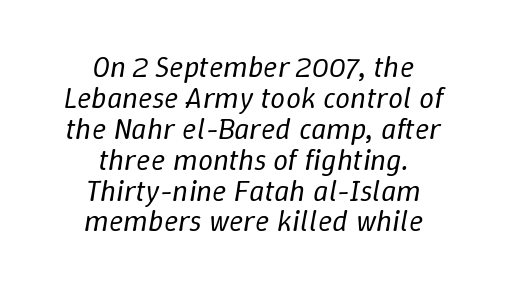
Q: Is the text bold? A: No.
Q: Is the text italic (slanted)? A: Yes, it leans right by about 9 degrees.
Q: Is the text underlined? A: No.
Q: How is the paragraph aligned? A: Centered.
Q: Is the spacing between letters normal or unusually wide? A: Normal.
Q: Is the spacing between lines tight, normal or loose? A: Tight.
Q: Width (condensed, normal, or wide)? A: Normal.
Q: Stroke contrast? A: Low.
Q: x-height? A: Medium.
Q: Monospaced? A: No.
